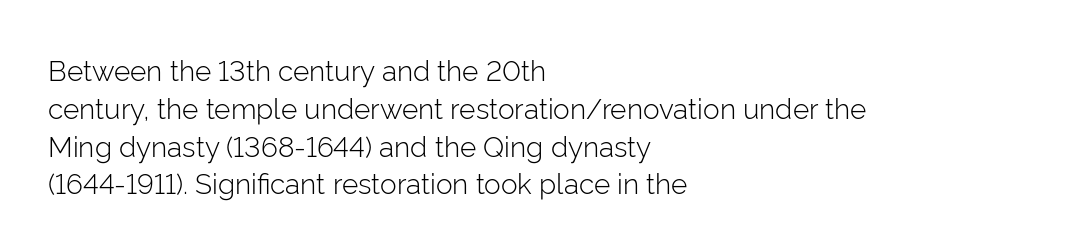
The image shows 28 px light sans-serif type, upright; set left-aligned, normal line spacing (1.35x), normal letter spacing, not underlined; low stroke contrast and a medium x-height.
